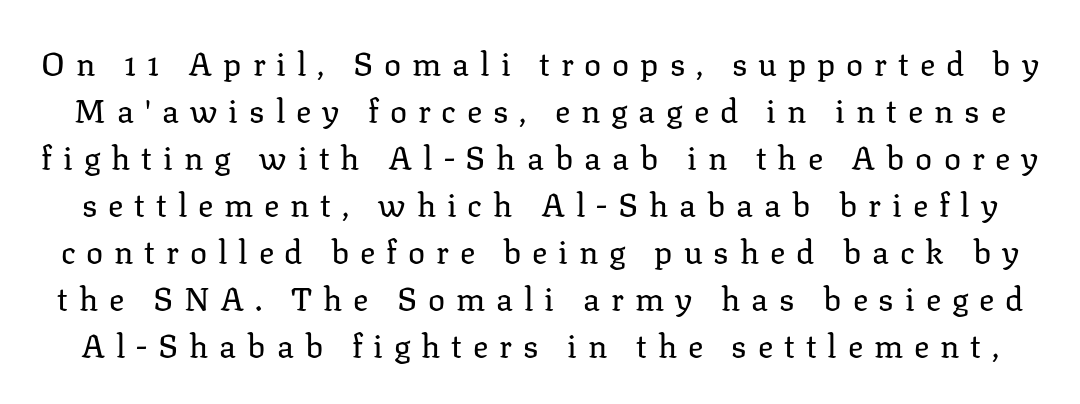
Q: Is the text bold? A: No.
Q: Is the text italic (slanted)? A: No, it is upright.
Q: Is the typeface a serif or a sans-serif typeface? A: Serif.
Q: Is the text underlined? A: No.
Q: Is the spacing between letters normal or unusually wide? A: Unusually wide.
Q: Is the spacing between lines tight, normal or loose? A: Normal.
Q: Width (condensed, normal, or wide)? A: Normal.
Q: Stroke contrast? A: Low.
Q: x-height? A: Medium.
Q: Monospaced? A: No.
